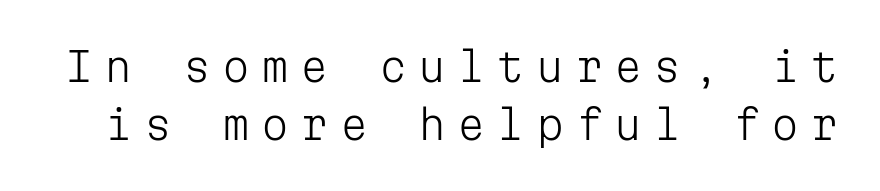
Q: Is the text bold? A: No.
Q: Is the text italic (slanted)? A: No, it is upright.
Q: Is the typeface a serif or a sans-serif typeface? A: Sans-serif.
Q: Is the text underlined? A: No.
Q: Is the spacing between letters normal or unusually wide? A: Unusually wide.
Q: Is the spacing between lines tight, normal or loose? A: Normal.
Q: Width (condensed, normal, or wide)? A: Normal.
Q: Stroke contrast? A: Low.
Q: x-height? A: Medium.
Q: Monospaced? A: Yes.
